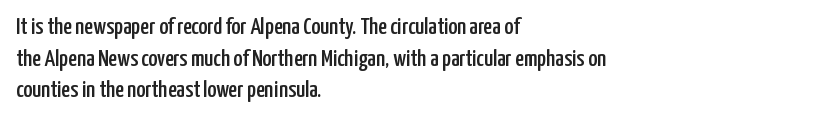
The image shows 24 px text type, upright; set left-aligned, normal line spacing (1.32x), normal letter spacing, not underlined.
